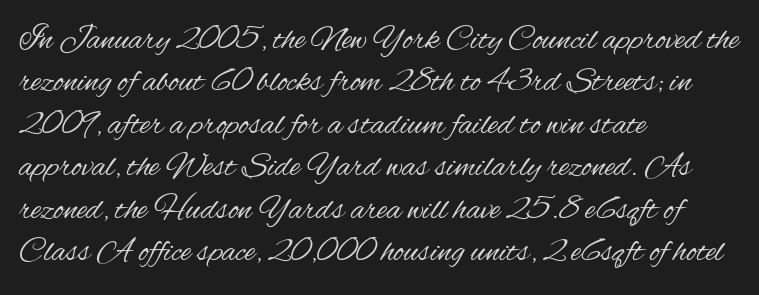
The image shows 34 px regular-weight, condensed sans-serif type; set left-aligned, normal line spacing (1.25x), normal letter spacing, not underlined; medium stroke contrast and a small x-height.
